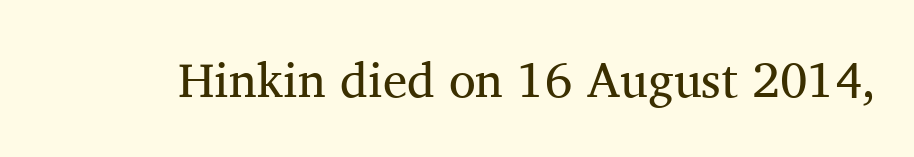
Looks like regular typesetting: each glyph gets only the width it needs. The face used here is rendered with its standard letterfit. Classification — serif. This is roman type, the default non-slanted kind. Is the stroke heavy? The answer is a plain regular-or-lighter. Only glyphs here, with clear space below each row.
